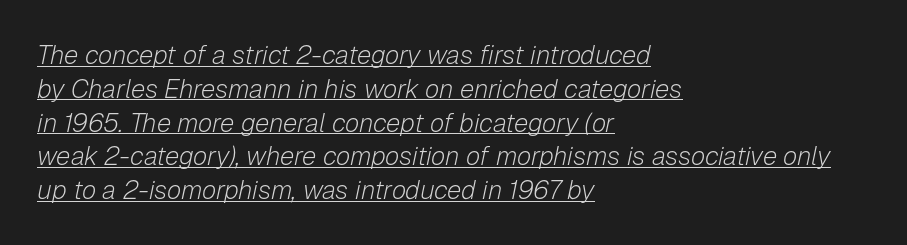
{"italic": "yes", "lean": "right", "slant_degrees": 12, "bold": "no", "underline": "yes", "align": "left", "line_spacing": "normal", "line_spacing_ratio": 1.3, "letter_spacing": "normal", "letter_spacing_em": 0.0, "glyph_px": 26}
